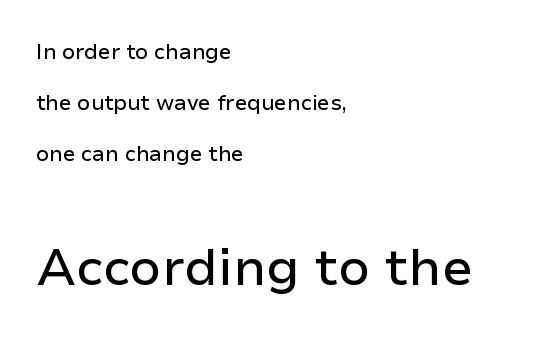
Characters follow at the spacing the type designer built in. Posture: upright roman. Is the lower block the larger one? Yes — the lower block carries the bigger type. Is this a fixed-width face? No — the glyphs have proportional, varying widths.
